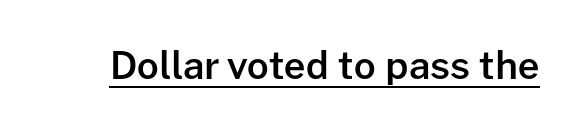
Q: Is the text bold? A: Semi-bold.
Q: Is the text italic (slanted)? A: No, it is upright.
Q: Is the typeface a serif or a sans-serif typeface? A: Sans-serif.
Q: Is the text underlined? A: Yes.
Q: Is the spacing between letters normal or unusually wide? A: Normal.
Q: Width (condensed, normal, or wide)? A: Normal.
Q: Stroke contrast? A: Low.
Q: x-height? A: Medium.
Q: Monospaced? A: No.
